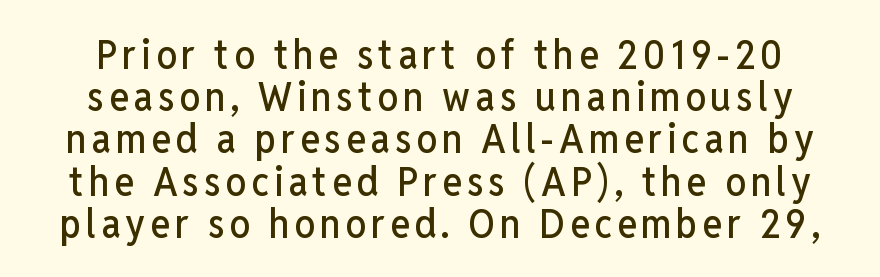
The image shows 41 px condensed sans-serif type, upright; set tight line spacing (1.03x), not underlined; low stroke contrast and a medium x-height.
